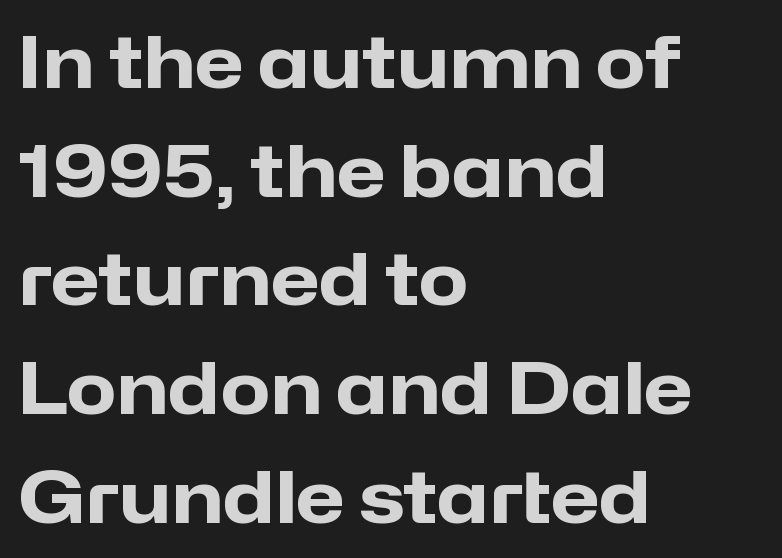
Compared with typical body copy, the letter spacing here is the same. This rendering uses left alignment, leaving the right contour irregular. Serifs: no, the terminals of the letterforms are clean. Students, observe: this is what conventionally led text looks like. Plain, unruled lines of type. The face used here has the dense, thick strokes of a bold.
